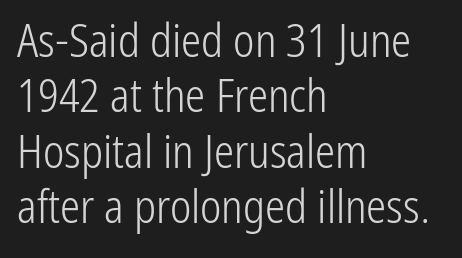
{"serif": "no", "italic": "no", "bold": "no", "weight": "light", "width": "condensed", "stroke_contrast": "low", "x_height": "medium", "monospaced": "no", "underline": "no", "align": "left", "line_spacing_ratio": 1.23, "letter_spacing": "normal", "letter_spacing_em": 0.0, "glyph_px": 45}
